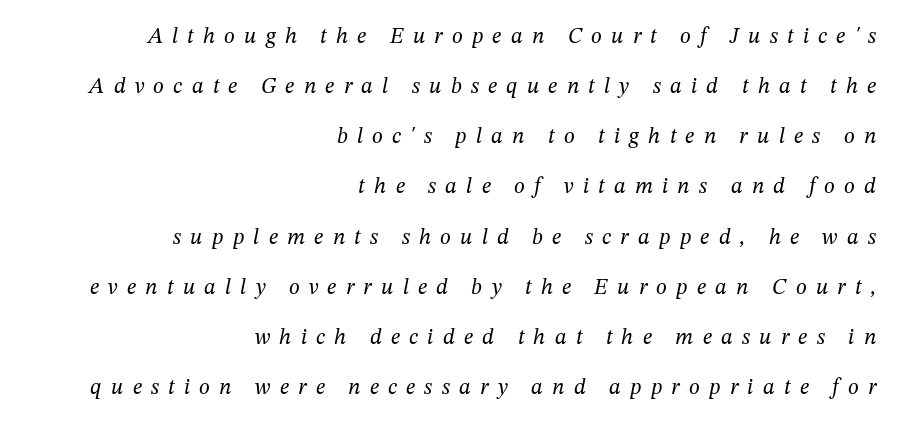
The paragraph has a hard right edge and a soft left edge. Style check: oblique. A bare baseline throughout the passage. Honestly, the letter spacing is so wide it's the main thing you notice. Stem width sits at or under what a default text font uses.
